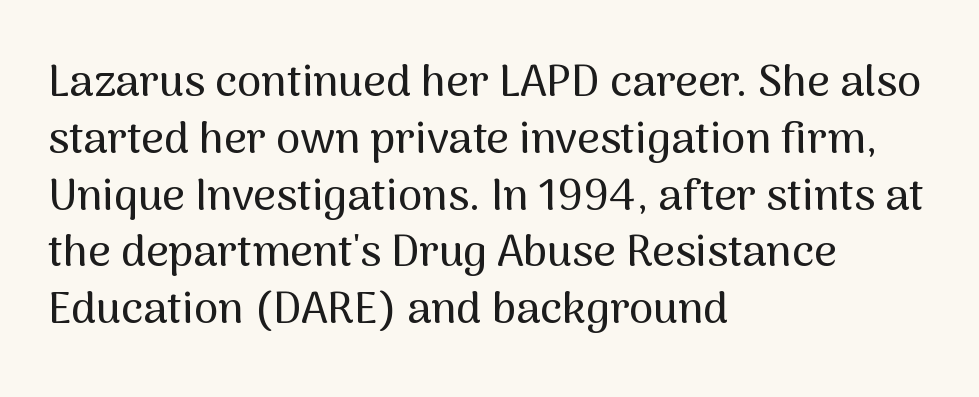
Do the characters align in a grid? No, the font is proportional. Look at the tracking — it's just the regular setting, nothing added. Anything drawn beneath the words? Only blank space. The lettering stays uniformly vertical, giving the passage a roman look. Compared with a centered layout, this one pins lines to the left instead. The passage shown stacks its lines at a standard gap.
